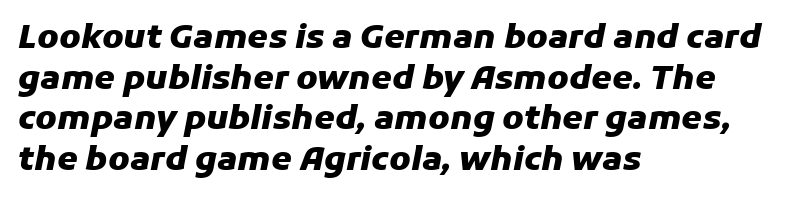
A classic flush-left, rag-right setting is used for this passage. A typesetter would call this proportional, since set widths differ per character. Short note: letters normally spaced. Words float on clear page, feet unadorned.
